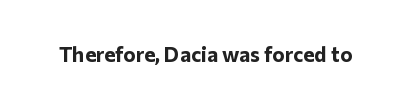
The letterforms sit shoulder to shoulder at normal distance. These lines were composed using upright roman letters. Check the space under the baseline: it is left empty. The sample has been set heavy, in full bold.
